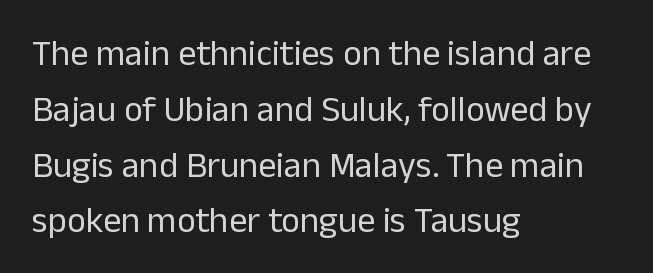
{"serif": "no", "italic": "no", "bold": "no", "weight": "regular", "width": "normal", "stroke_contrast": "low", "x_height": "medium", "monospaced": "no", "underline": "no", "align": "left", "line_spacing": "normal", "line_spacing_ratio": 1.55, "letter_spacing": "normal", "letter_spacing_em": 0.0, "glyph_px": 36}
